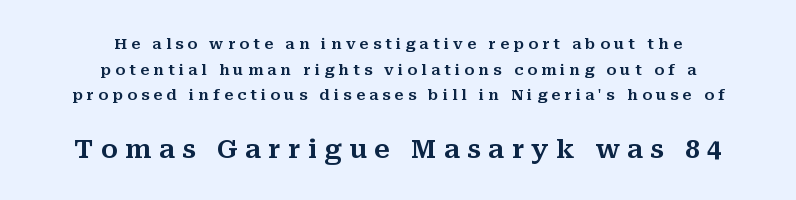
Q: Is the text italic (slanted)? A: No, it is upright.
Q: Is the text underlined? A: No.
Q: How is the paragraph aligned? A: Centered.
Q: Is the spacing between letters normal or unusually wide? A: Unusually wide.
Q: Which block of text is set in a larger size, the first (top) or the second (bottom)? A: The second (bottom) one.
